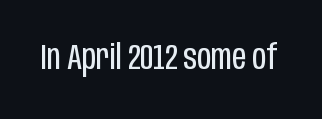
Q: Is the text bold? A: No.
Q: Is the text italic (slanted)? A: No, it is upright.
Q: Is the typeface a serif or a sans-serif typeface? A: Sans-serif.
Q: Is the text underlined? A: No.
Q: Is the spacing between letters normal or unusually wide? A: Normal.
Q: Width (condensed, normal, or wide)? A: Condensed.
Q: Stroke contrast? A: Low.
Q: x-height? A: Large.
Q: Monospaced? A: No.
